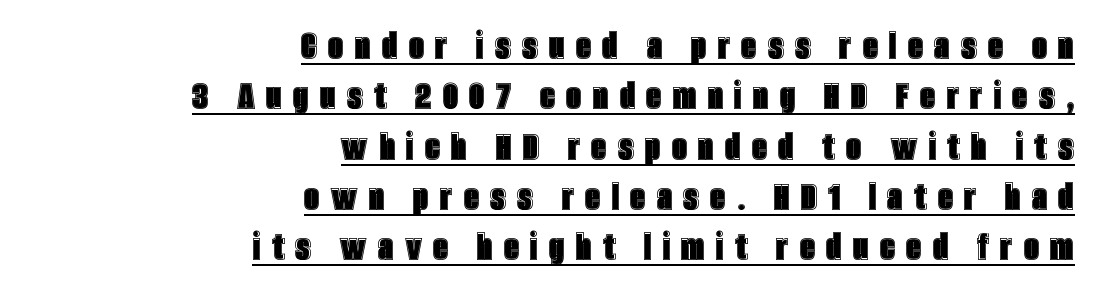
The image shows 43 px condensed type, upright; set right-aligned, line spacing 1.17x, unusually wide letter spacing (+0.26 em), underlined; a large x-height.
